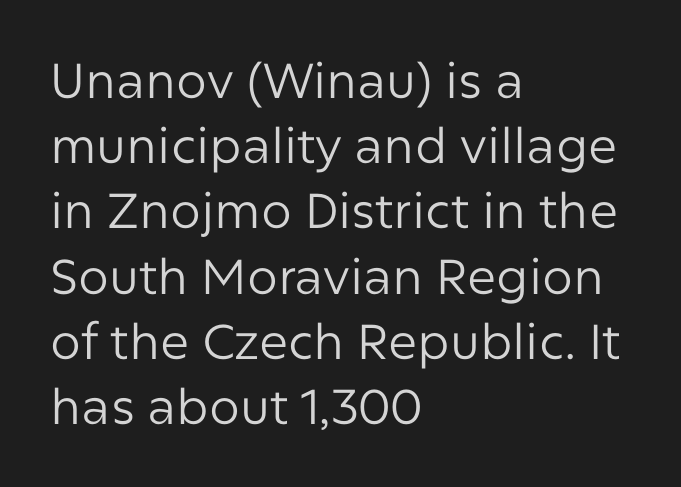
Each letter keeps its own natural width here, so spacing adapts to shape. The rendering anchors every line to the left-hand side. How are the letters spaced? Ordinarily, with no added tracking. Compared with a typical body face, this is equally light or lighter still. Any mark beneath the type? The region is blank. Baseline-to-baseline distance is the conventional proportion of letter height.
